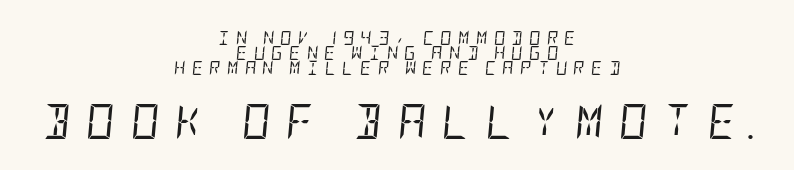
The image shows 35 px regular-weight, condensed type, italic (leaning right); set centered, tight line spacing (1.06x), unusually wide letter spacing (+0.45 em), not underlined; the second (bottom) block is 2.5x larger; low stroke contrast and a large x-height.
